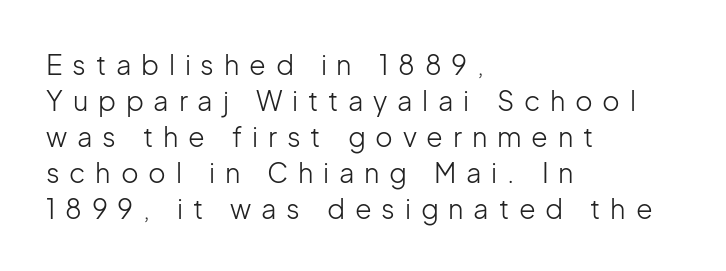
The image shows 27 px text type, upright; set left-aligned, normal line spacing (1.33x), unusually wide letter spacing (+0.36 em), not underlined.
